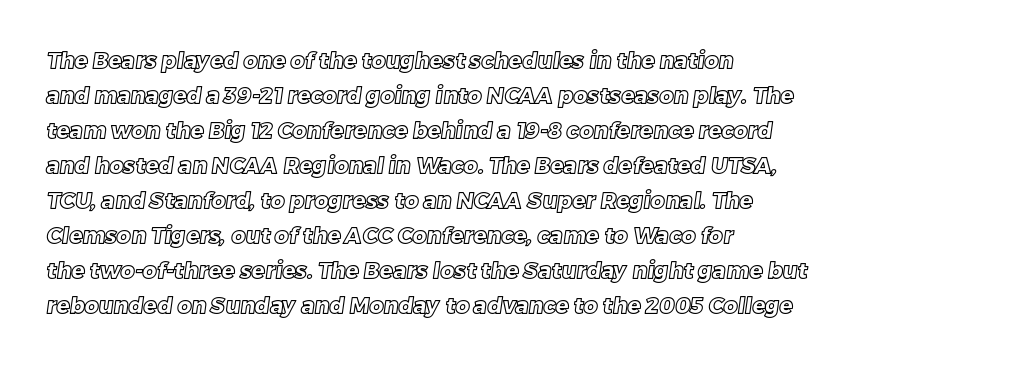
Q: Is the text underlined? A: No.
Q: How is the paragraph aligned? A: Left-aligned.
Q: Is the spacing between letters normal or unusually wide? A: Normal.
Q: Is the spacing between lines tight, normal or loose? A: Normal.
